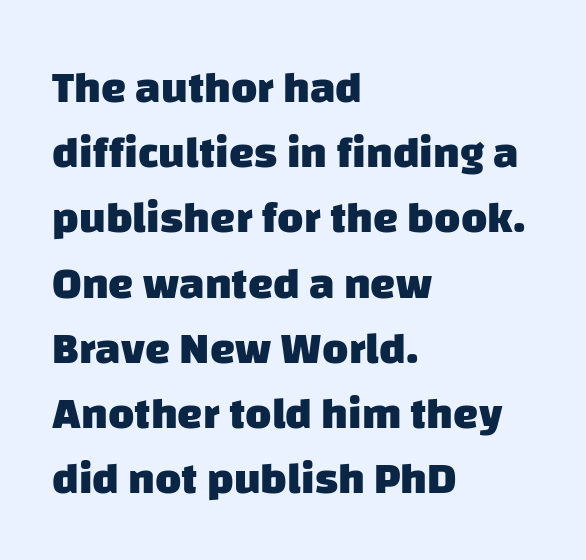
Q: Is the text bold? A: Yes.
Q: Is the typeface a serif or a sans-serif typeface? A: Sans-serif.
Q: Is the text underlined? A: No.
Q: How is the paragraph aligned? A: Left-aligned.
Q: Is the spacing between letters normal or unusually wide? A: Normal.
Q: Is the spacing between lines tight, normal or loose? A: Normal.
Q: Width (condensed, normal, or wide)? A: Normal.
Q: Stroke contrast? A: Low.
Q: x-height? A: Large.
Q: Monospaced? A: No.
